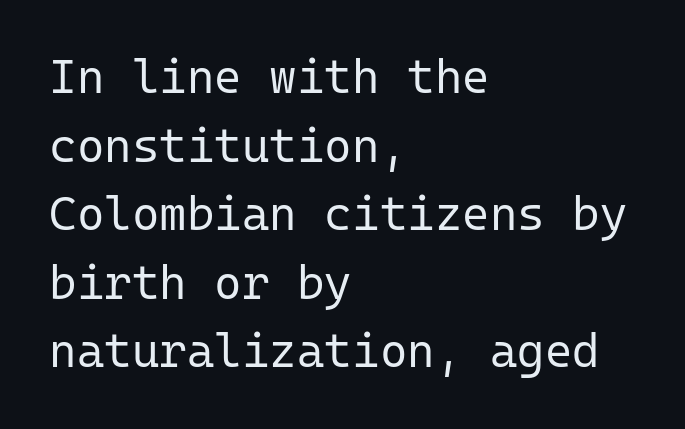
The image shows 47 px regular-weight sans-serif type, upright, monospaced; set left-aligned, normal line spacing (1.46x), normal letter spacing, not underlined; low stroke contrast and a medium x-height.
